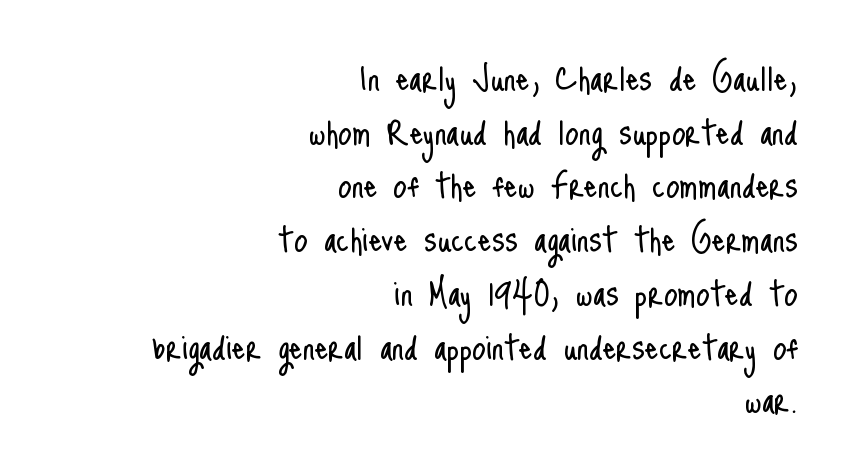
Q: Is the text bold? A: No.
Q: Is the text italic (slanted)? A: No, it is upright.
Q: Is the typeface a serif or a sans-serif typeface? A: Sans-serif.
Q: Is the text underlined? A: No.
Q: How is the paragraph aligned? A: Right-aligned.
Q: Is the spacing between letters normal or unusually wide? A: Normal.
Q: Is the spacing between lines tight, normal or loose? A: Normal.
Q: Width (condensed, normal, or wide)? A: Condensed.
Q: Stroke contrast? A: Low.
Q: x-height? A: Small.
Q: Monospaced? A: No.
